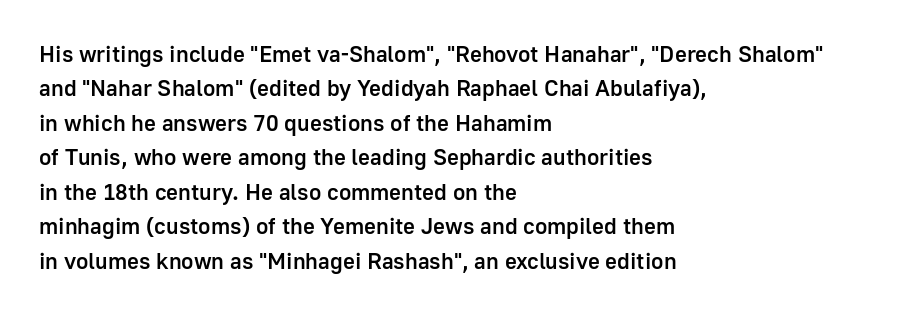
The sample has been set in demibold, a notch under bold. Students, observe: this is what conventionally led text looks like. All the whitespace from short lines collects on the right. Descenders are the only things crossing below the line.
